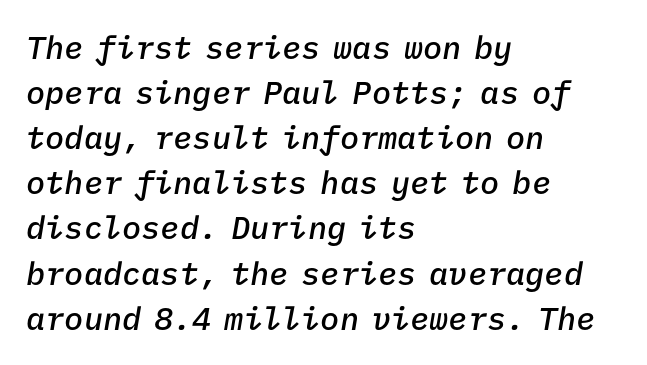
Fixed-width glyphs throughout — classic coding-font behaviour. In terms of weight, the rendering is demibold, just under bold. The tracking reads as untouched default to a designer's eye. Yep, that's italic — everything's leaning. Each new line begins a customary step beneath the previous one. Teacher's note: observe the even left margin — that is flush-left alignment.
